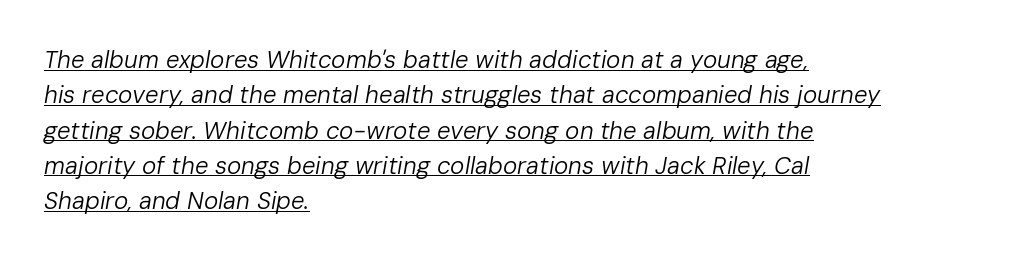
{"italic": "yes", "lean": "right", "slant_degrees": 10, "bold": "no", "underline": "yes", "align": "left", "line_spacing": "normal", "line_spacing_ratio": 1.47, "letter_spacing": "normal", "letter_spacing_em": 0.0, "glyph_px": 24}
